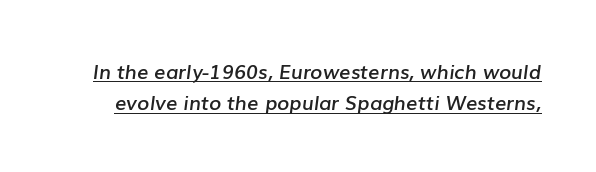
Q: Is the text bold? A: Semi-bold.
Q: Is the text italic (slanted)? A: Yes, it leans right by about 7 degrees.
Q: Is the text underlined? A: Yes.
Q: Is the spacing between letters normal or unusually wide? A: Normal.
Q: Is the spacing between lines tight, normal or loose? A: Normal.
